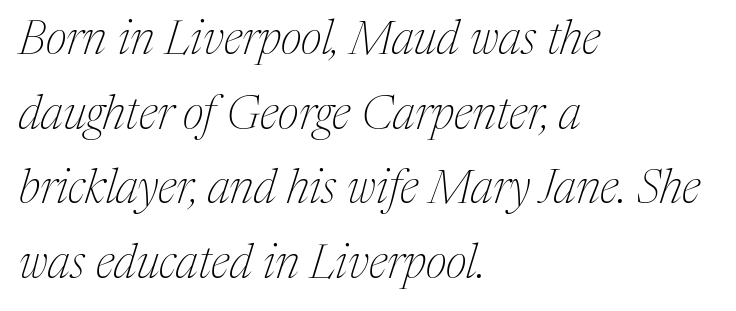
The image shows 47 px thin serif type, italic (leaning right); set left-aligned, normal line spacing (1.59x), normal letter spacing, not underlined; medium stroke contrast and a medium x-height.
